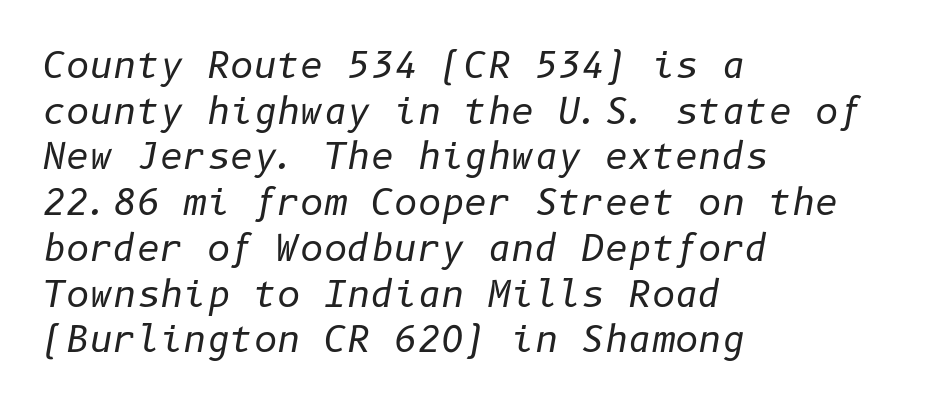
Q: Is the text bold? A: No.
Q: Is the text italic (slanted)? A: Yes, it leans right by about 10 degrees.
Q: Is the text underlined? A: No.
Q: How is the paragraph aligned? A: Left-aligned.
Q: Is the spacing between letters normal or unusually wide? A: Normal.
Q: Is the spacing between lines tight, normal or loose? A: Normal.
Q: Width (condensed, normal, or wide)? A: Normal.
Q: Stroke contrast? A: Low.
Q: x-height? A: Medium.
